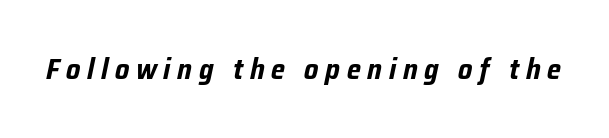
{"italic": "yes", "lean": "right", "slant_degrees": 12, "bold": "yes", "weight": "bold", "width": "condensed", "stroke_contrast": "low", "x_height": "medium", "monospaced": "no", "underline": "no", "letter_spacing": "wide", "letter_spacing_em": 0.23, "glyph_px": 29}
